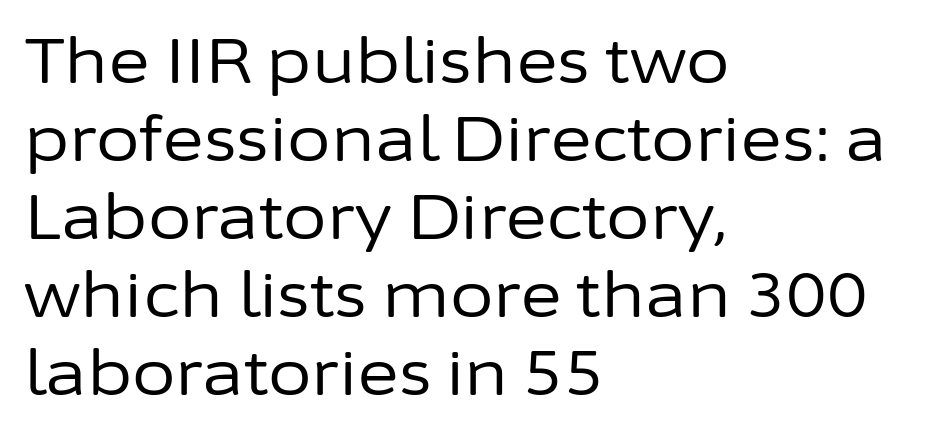
Q: Is the text bold? A: No.
Q: Is the text italic (slanted)? A: No, it is upright.
Q: Is the typeface a serif or a sans-serif typeface? A: Sans-serif.
Q: Is the text underlined? A: No.
Q: How is the paragraph aligned? A: Left-aligned.
Q: Is the spacing between letters normal or unusually wide? A: Normal.
Q: Width (condensed, normal, or wide)? A: Normal.
Q: Stroke contrast? A: Low.
Q: x-height? A: Medium.
Q: Monospaced? A: No.
